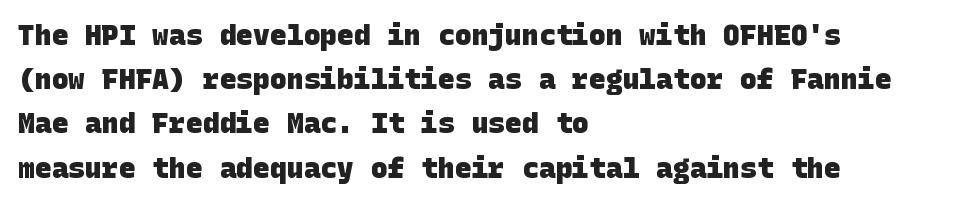
{"serif": "no", "bold": "yes", "weight": "heavy", "width": "normal", "stroke_contrast": "low", "x_height": "large", "underline": "no", "align": "left", "line_spacing": "normal", "line_spacing_ratio": 1.58, "letter_spacing": "normal", "letter_spacing_em": 0.0, "glyph_px": 28}
